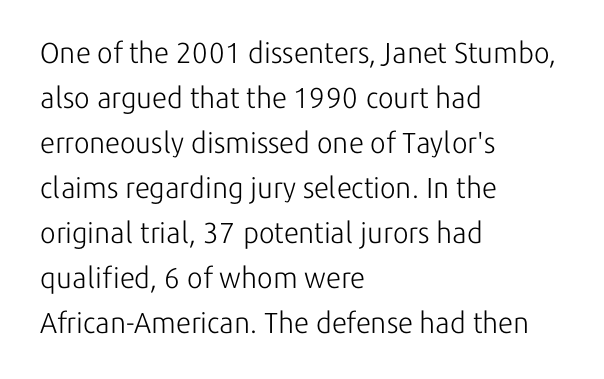
The image shows 29 px light sans-serif type, upright; set left-aligned, normal line spacing (1.55x), normal letter spacing, not underlined; low stroke contrast and a medium x-height.
